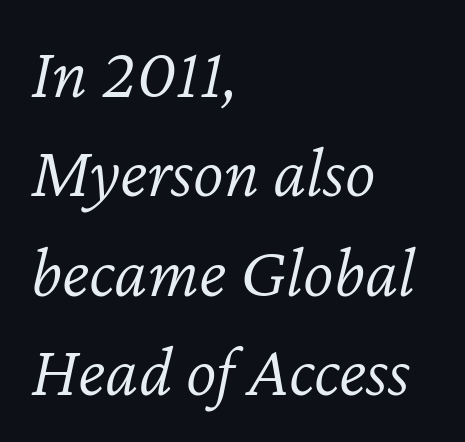
{"italic": "yes", "lean": "right", "slant_degrees": 12, "bold": "no", "weight": "light", "width": "normal", "stroke_contrast": "low", "x_height": "medium", "monospaced": "no", "underline": "no", "align": "left", "line_spacing": "normal", "line_spacing_ratio": 1.36, "letter_spacing": "normal", "letter_spacing_em": 0.0, "glyph_px": 73}
